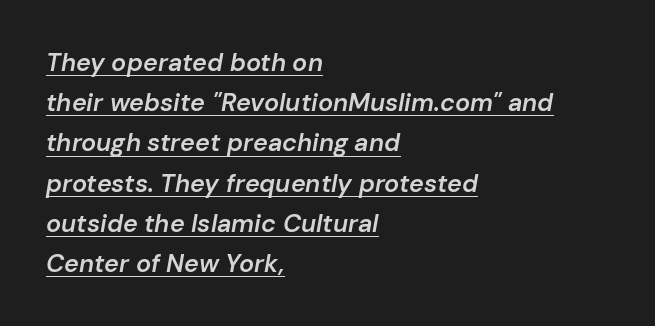
Q: Is the text bold? A: Semi-bold.
Q: Is the text italic (slanted)? A: Yes, it leans right by about 10 degrees.
Q: Is the text underlined? A: Yes.
Q: How is the paragraph aligned? A: Left-aligned.
Q: Is the spacing between letters normal or unusually wide? A: Normal.
Q: Is the spacing between lines tight, normal or loose? A: Normal.
